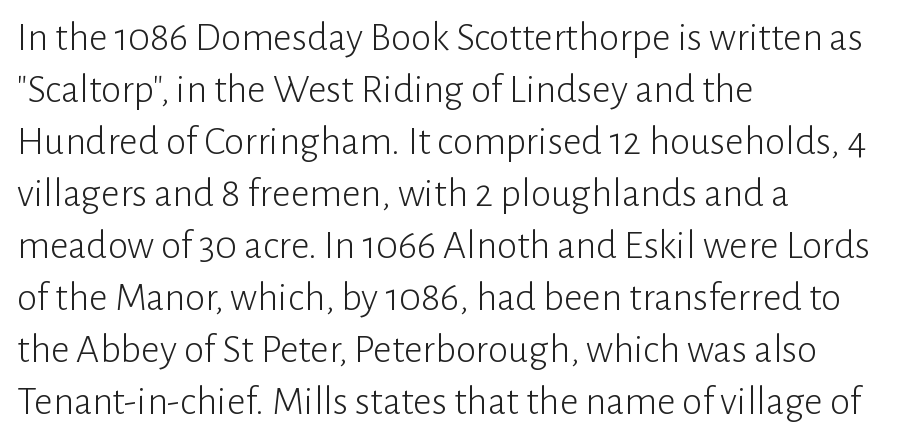
The image shows 41 px light sans-serif type, upright; set left-aligned, normal line spacing (1.27x), normal letter spacing, not underlined; low stroke contrast and a medium x-height.
